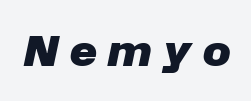
The image shows 41 px heavy type, italic (leaning right); set unusually wide letter spacing (+0.28 em), not underlined; low stroke contrast and a medium x-height.
